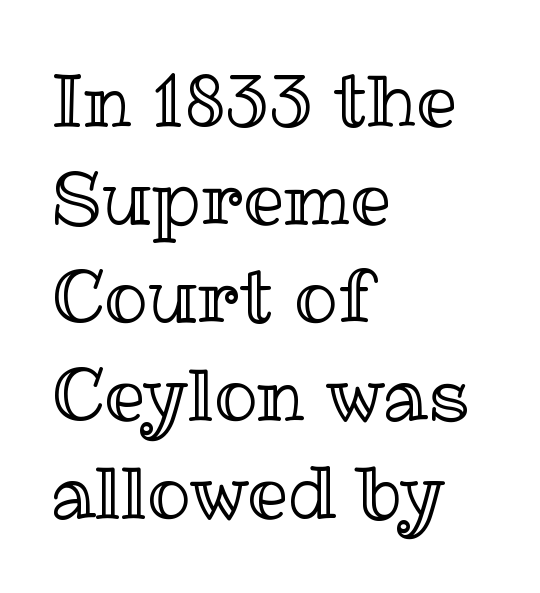
Q: Is the text italic (slanted)? A: No, it is upright.
Q: Is the text underlined? A: No.
Q: How is the paragraph aligned? A: Left-aligned.
Q: Is the spacing between letters normal or unusually wide? A: Normal.
Q: Is the spacing between lines tight, normal or loose? A: Normal.
Q: Width (condensed, normal, or wide)? A: Normal.
Q: x-height? A: Medium.
Q: Monospaced? A: No.
